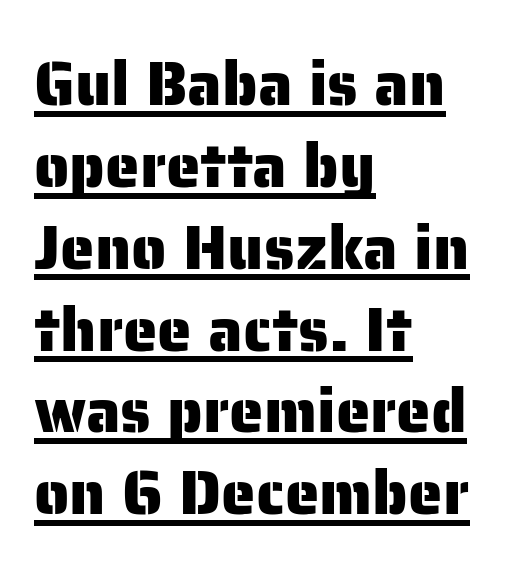
The image shows 62 px sans-serif type, upright; set left-aligned, normal line spacing (1.32x), normal letter spacing, underlined; low stroke contrast and a medium x-height.
